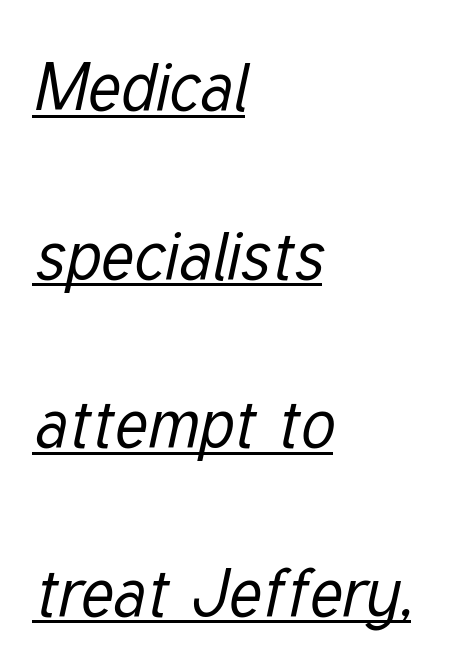
Q: Is the text bold? A: No.
Q: Is the text italic (slanted)? A: Yes, it leans right by about 12 degrees.
Q: Is the text underlined? A: Yes.
Q: How is the paragraph aligned? A: Left-aligned.
Q: Is the spacing between letters normal or unusually wide? A: Normal.
Q: Is the spacing between lines tight, normal or loose? A: Loose.
Q: Width (condensed, normal, or wide)? A: Condensed.
Q: Stroke contrast? A: Low.
Q: x-height? A: Medium.
Q: Monospaced? A: No.
